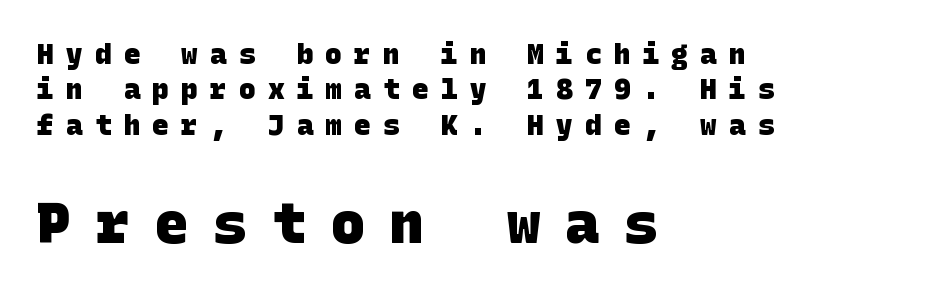
The image shows 57 px heavy sans-serif type; set left-aligned, normal line spacing (1.26x), unusually wide letter spacing (+0.43 em), not underlined; the second (bottom) block is 2.04x larger; low stroke contrast and a large x-height.
